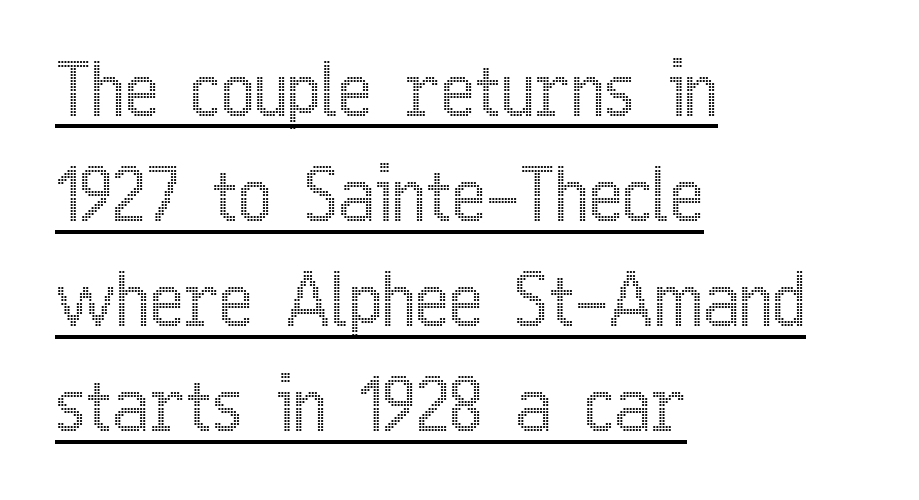
{"italic": "no", "width": "condensed", "x_height": "medium", "monospaced": "no", "underline": "yes", "align": "left", "line_spacing": "normal", "line_spacing_ratio": 1.46, "letter_spacing": "normal", "letter_spacing_em": 0.0, "glyph_px": 72}
